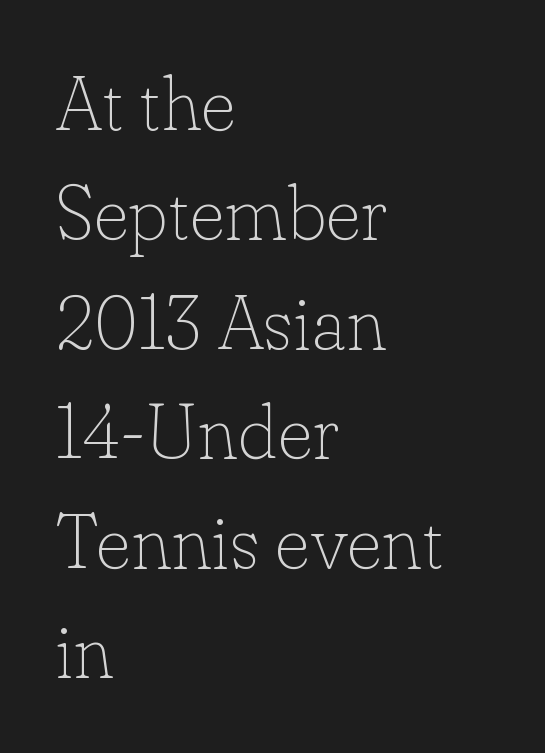
{"serif": "yes", "italic": "no", "bold": "no", "weight": "thin", "width": "normal", "stroke_contrast": "low", "x_height": "small", "monospaced": "no", "underline": "no", "align": "left", "line_spacing": "normal", "line_spacing_ratio": 1.44, "letter_spacing": "normal", "letter_spacing_em": 0.0, "glyph_px": 76}
